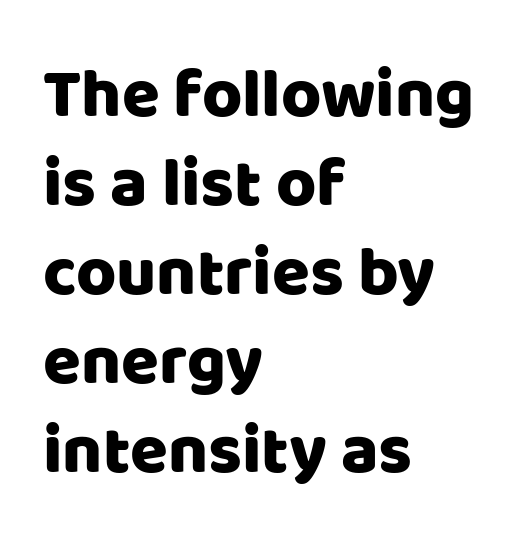
The image shows 69 px sans-serif type, upright; set left-aligned, normal line spacing (1.29x), normal letter spacing, not underlined; low stroke contrast and a large x-height.
